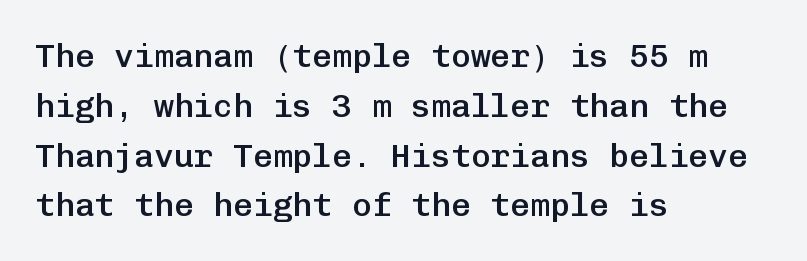
The image shows 33 px semibold sans-serif type, upright, monospaced; set left-aligned, normal line spacing (1.51x), normal letter spacing, not underlined; low stroke contrast and a medium x-height.
